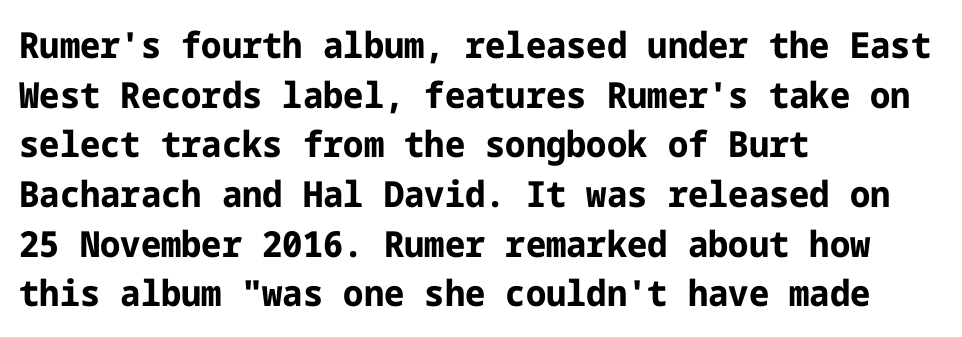
Q: Is the text bold? A: Yes.
Q: Is the text italic (slanted)? A: No, it is upright.
Q: Is the typeface a serif or a sans-serif typeface? A: Sans-serif.
Q: Is the text underlined? A: No.
Q: How is the paragraph aligned? A: Left-aligned.
Q: Is the spacing between letters normal or unusually wide? A: Normal.
Q: Is the spacing between lines tight, normal or loose? A: Normal.
Q: Width (condensed, normal, or wide)? A: Normal.
Q: Stroke contrast? A: Low.
Q: x-height? A: Medium.
